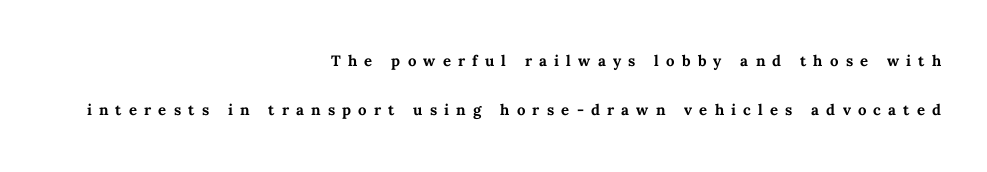
{"italic": "no", "bold": "yes", "underline": "no", "align": "right", "line_spacing": "loose", "line_spacing_ratio": 2.44, "letter_spacing": "wide", "letter_spacing_em": 0.36, "glyph_px": 20}
